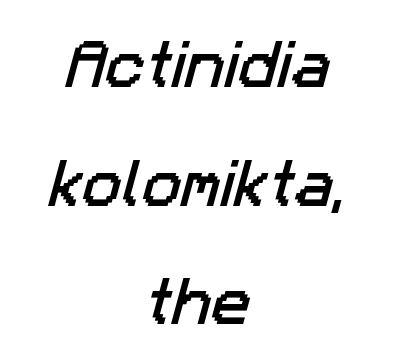
Examine the stroke ends and you'll find no serifs. A great deal of white space separates one row of letters from the next. Here the designer chose a conventional face with non-uniform glyph widths. Glyph-to-glyph distance matches everyday printed text. This sample is center-justified, so both line endings float freely. The baseline area is clear.
